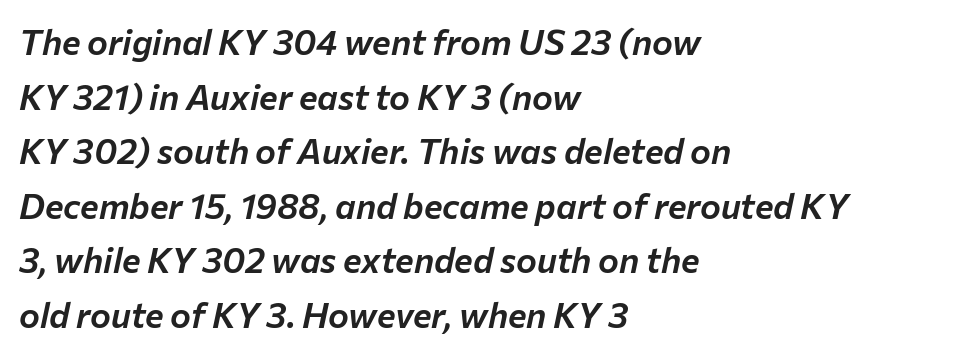
{"italic": "yes", "lean": "right", "slant_degrees": 12, "width": "normal", "stroke_contrast": "low", "x_height": "medium", "monospaced": "no", "underline": "no", "align": "left", "line_spacing": "normal", "line_spacing_ratio": 1.56, "letter_spacing": "normal", "letter_spacing_em": 0.0, "glyph_px": 35}
